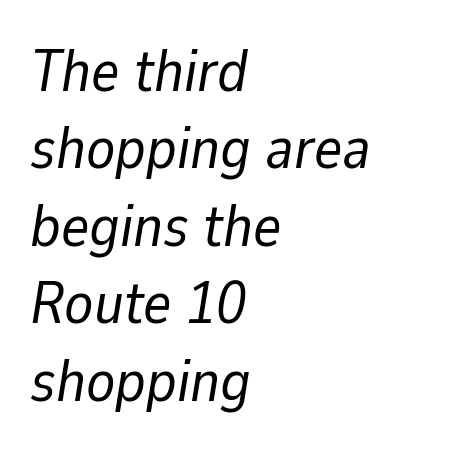
The rag falls on the right side of this text block. Stroke thickness stays within the range of a standard reading face or lighter. Here the designer chose a conventional face with non-uniform glyph widths. Type without underlining. These lines were composed using italics. This sample keeps an unexceptional amount of space between lines.
